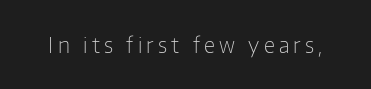
Q: Is the text bold? A: No.
Q: Is the text italic (slanted)? A: No, it is upright.
Q: Is the text underlined? A: No.
Q: Is the spacing between letters normal or unusually wide? A: Unusually wide.
